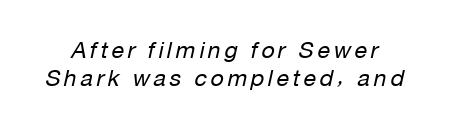
{"italic": "yes", "lean": "right", "slant_degrees": 12, "bold": "no", "underline": "no", "line_spacing_ratio": 1.21, "glyph_px": 23}
